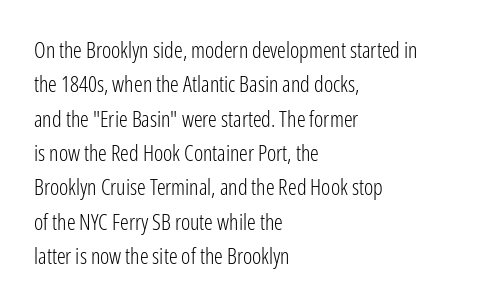
Q: Is the text bold? A: No.
Q: Is the text italic (slanted)? A: No, it is upright.
Q: Is the text underlined? A: No.
Q: How is the paragraph aligned? A: Left-aligned.
Q: Is the spacing between letters normal or unusually wide? A: Normal.
Q: Is the spacing between lines tight, normal or loose? A: Normal.
